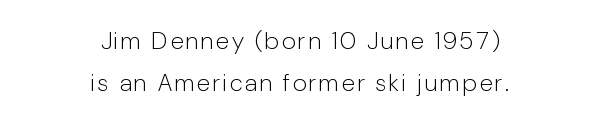
The image shows 24 px text type, upright; set centered, line spacing 1.74x, not underlined.
